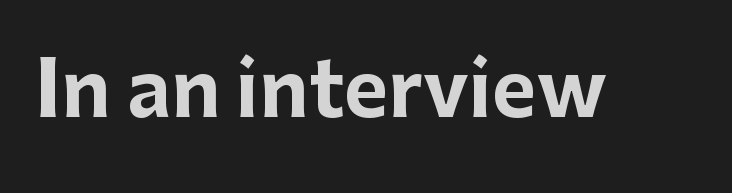
{"serif": "no", "italic": "no", "bold": "yes", "weight": "bold", "width": "normal", "stroke_contrast": "low", "x_height": "medium", "monospaced": "no", "underline": "no", "letter_spacing": "normal", "letter_spacing_em": 0.0, "glyph_px": 76}
